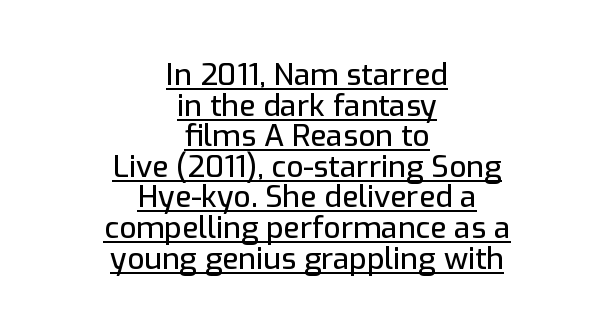
Q: Is the text italic (slanted)? A: No, it is upright.
Q: Is the typeface a serif or a sans-serif typeface? A: Sans-serif.
Q: Is the text underlined? A: Yes.
Q: How is the paragraph aligned? A: Centered.
Q: Is the spacing between letters normal or unusually wide? A: Normal.
Q: Is the spacing between lines tight, normal or loose? A: Tight.
Q: Width (condensed, normal, or wide)? A: Normal.
Q: Stroke contrast? A: Low.
Q: x-height? A: Medium.
Q: Monospaced? A: No.
